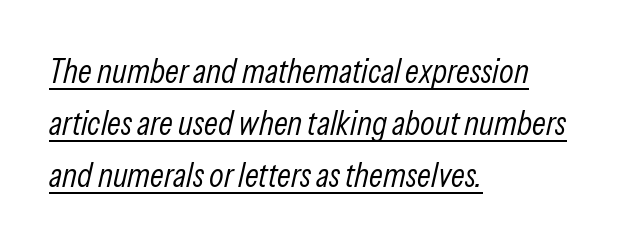
{"italic": "yes", "lean": "right", "slant_degrees": 13, "bold": "no", "weight": "light", "width": "condensed", "stroke_contrast": "low", "x_height": "medium", "monospaced": "no", "underline": "yes", "align": "left", "line_spacing": "normal", "line_spacing_ratio": 1.53, "letter_spacing": "normal", "letter_spacing_em": 0.0, "glyph_px": 34}
